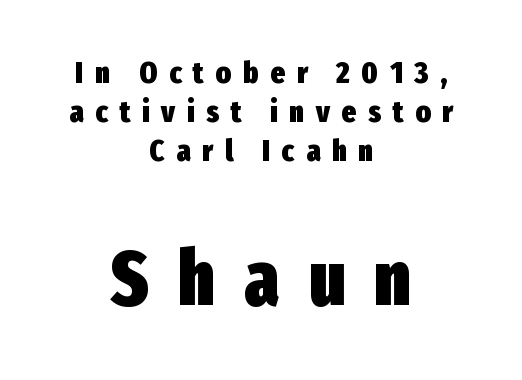
{"serif": "no", "italic": "no", "bold": "yes", "weight": "heavy", "width": "condensed", "stroke_contrast": "low", "x_height": "medium", "monospaced": "no", "underline": "no", "align": "center", "line_spacing": "normal", "line_spacing_ratio": 1.26, "letter_spacing": "wide", "letter_spacing_em": 0.38, "larger_block": "second", "size_ratio": 2.48, "glyph_px": 77}
